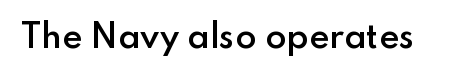
{"serif": "no", "italic": "no", "bold": "semi", "weight": "semibold", "width": "normal", "stroke_contrast": "low", "x_height": "small", "monospaced": "no", "underline": "no", "letter_spacing": "normal", "letter_spacing_em": 0.0, "glyph_px": 31}
